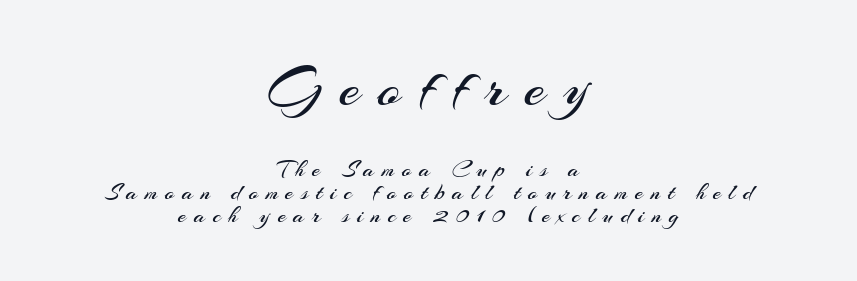
Leading: reduced. Weight: not bold — regular or lighter. Underline: absent. The letters are spread apart with noticeably loose tracking. You get the large type first, then a drop to smaller type.
